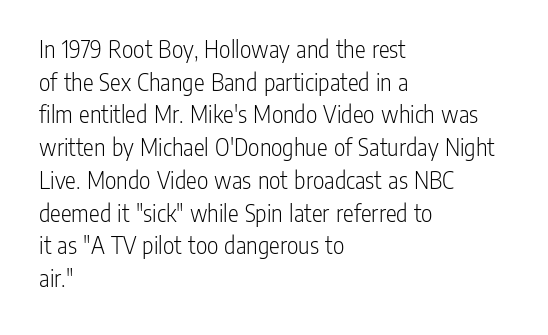
Q: Is the text bold? A: No.
Q: Is the text italic (slanted)? A: No, it is upright.
Q: Is the text underlined? A: No.
Q: How is the paragraph aligned? A: Left-aligned.
Q: Is the spacing between letters normal or unusually wide? A: Normal.
Q: Is the spacing between lines tight, normal or loose? A: Normal.
